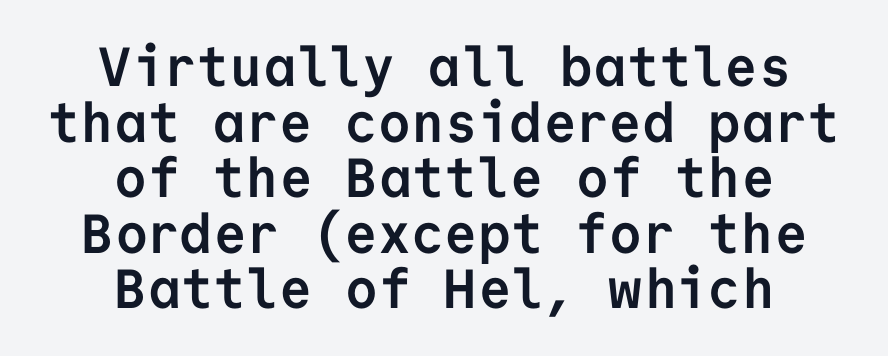
Caption: standard tracking, unaltered. The space beneath each line is pristine and unruled. Looks like terminal output: every glyph gets an equal slot. The type sits square on the baseline with zero lean. Is there much room between lines? No — they nearly touch.
